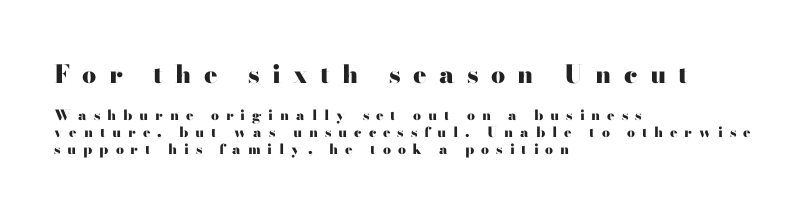
The image shows 25 px bold type, upright; set left-aligned, line spacing 1.2x, unusually wide letter spacing (+0.49 em), not underlined; the first (top) block is 1.79x larger.
